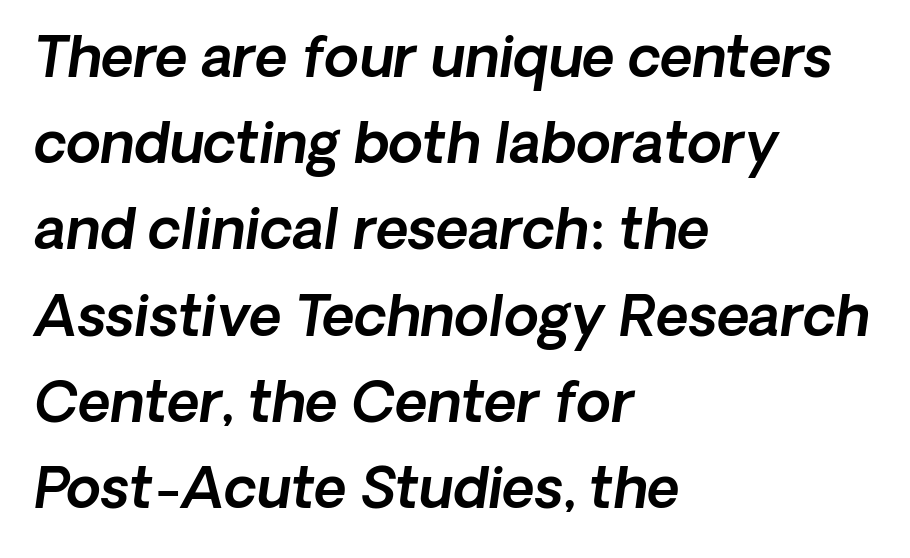
{"italic": "yes", "lean": "right", "slant_degrees": 8, "width": "normal", "x_height": "medium", "monospaced": "no", "underline": "no", "align": "left", "line_spacing": "normal", "line_spacing_ratio": 1.54, "letter_spacing": "normal", "letter_spacing_em": 0.0, "glyph_px": 56}
